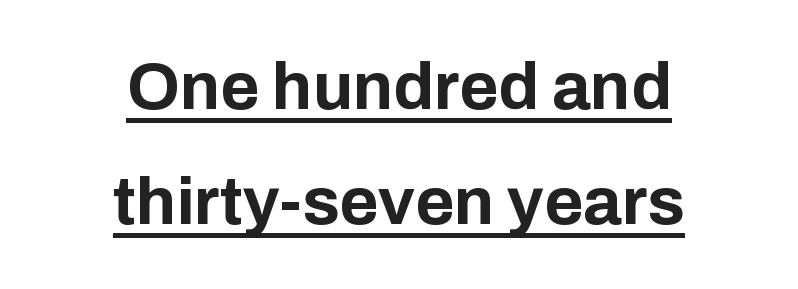
Q: Is the text bold? A: Yes.
Q: Is the text italic (slanted)? A: No, it is upright.
Q: Is the typeface a serif or a sans-serif typeface? A: Sans-serif.
Q: Is the text underlined? A: Yes.
Q: How is the paragraph aligned? A: Centered.
Q: Is the spacing between letters normal or unusually wide? A: Normal.
Q: Width (condensed, normal, or wide)? A: Normal.
Q: Stroke contrast? A: Low.
Q: x-height? A: Medium.
Q: Monospaced? A: No.
